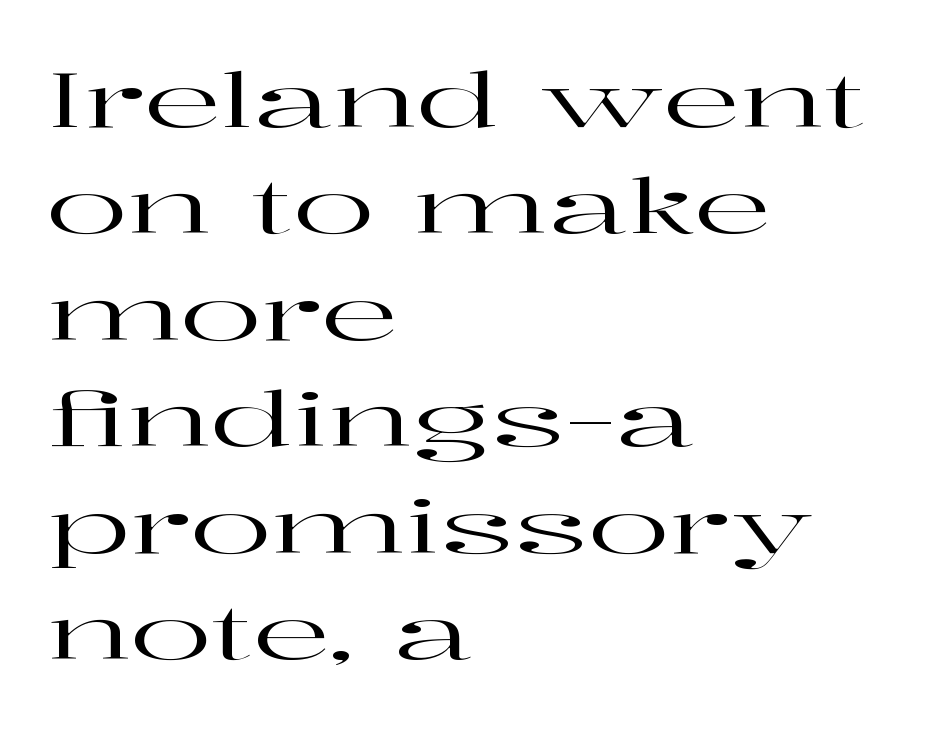
Q: Is the text italic (slanted)? A: No, it is upright.
Q: Is the typeface a serif or a sans-serif typeface? A: Serif.
Q: Is the text underlined? A: No.
Q: How is the paragraph aligned? A: Left-aligned.
Q: Is the spacing between letters normal or unusually wide? A: Normal.
Q: Is the spacing between lines tight, normal or loose? A: Normal.
Q: Width (condensed, normal, or wide)? A: Wide.
Q: Stroke contrast? A: High.
Q: x-height? A: Medium.
Q: Monospaced? A: No.
